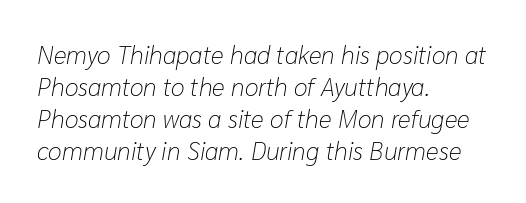
The image shows 25 px text type, italic (leaning right); set left-aligned, normal line spacing (1.28x), normal letter spacing, not underlined.
